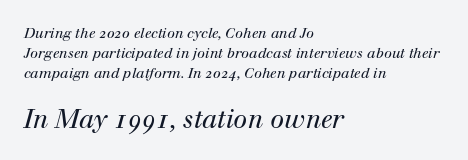
Q: Is the text bold? A: No.
Q: Is the text italic (slanted)? A: Yes, it leans right by about 12 degrees.
Q: Is the text underlined? A: No.
Q: How is the paragraph aligned? A: Left-aligned.
Q: Is the spacing between letters normal or unusually wide? A: Normal.
Q: Is the spacing between lines tight, normal or loose? A: Normal.
Q: Which block of text is set in a larger size, the first (top) or the second (bottom)? A: The second (bottom) one.
